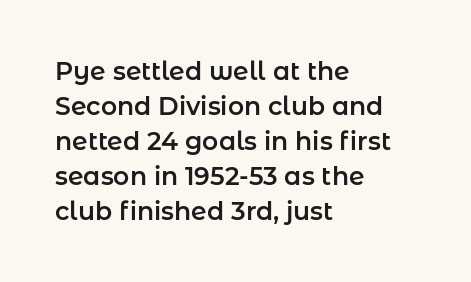
Q: Is the text italic (slanted)? A: No, it is upright.
Q: Is the text underlined? A: No.
Q: How is the paragraph aligned? A: Left-aligned.
Q: Is the spacing between letters normal or unusually wide? A: Normal.
Q: Is the spacing between lines tight, normal or loose? A: Normal.
